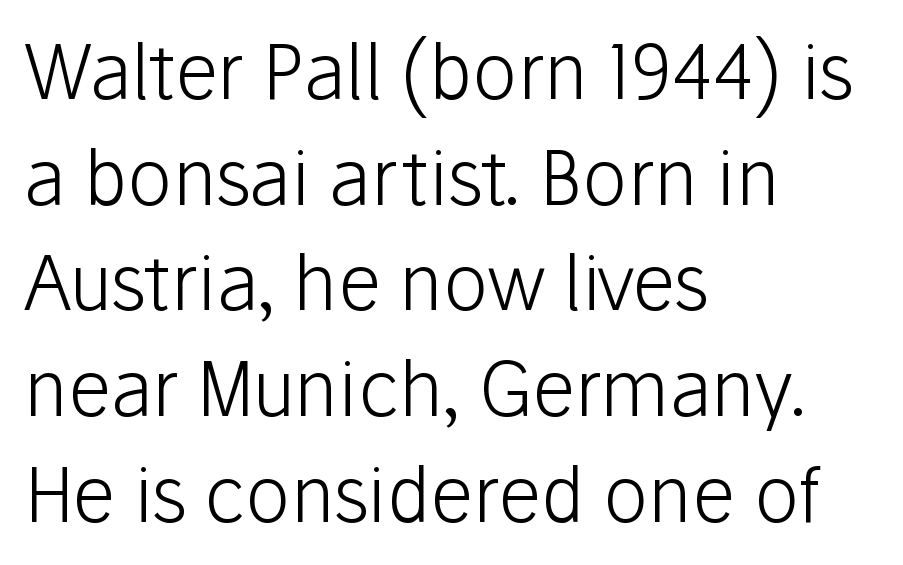
The image shows 75 px light sans-serif type, upright; set left-aligned, normal line spacing (1.41x), normal letter spacing, not underlined; low stroke contrast and a medium x-height.
